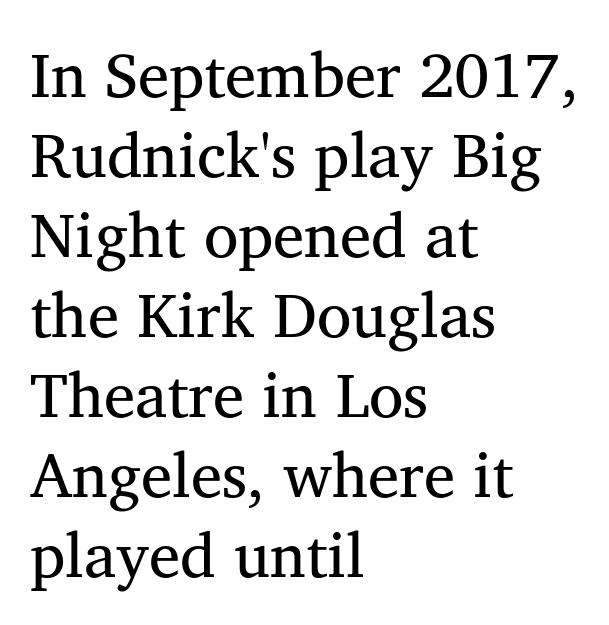
The rendering keeps characters at their native spacing. The block of text has a typical density, with ordinary space between rows. Stem width sits at or under what a default text font uses. All the whitespace from short lines collects on the right.
